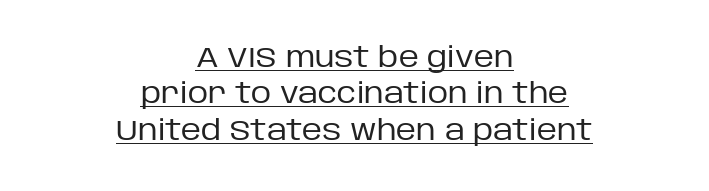
The image shows 28 px regular-weight sans-serif type, upright; set centered, normal line spacing (1.3x), normal letter spacing, underlined; low stroke contrast and a large x-height.
